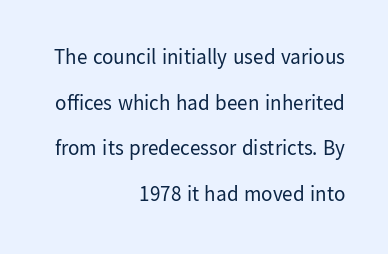
{"italic": "no", "bold": "no", "underline": "no", "align": "right", "line_spacing": "loose", "line_spacing_ratio": 2.17, "letter_spacing": "normal", "letter_spacing_em": 0.0, "glyph_px": 21}
